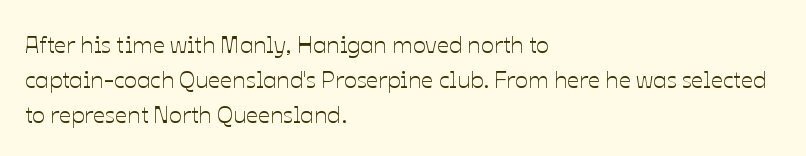
Q: Is the text italic (slanted)? A: No, it is upright.
Q: Is the text underlined? A: No.
Q: How is the paragraph aligned? A: Left-aligned.
Q: Is the spacing between letters normal or unusually wide? A: Normal.
Q: Is the spacing between lines tight, normal or loose? A: Normal.
